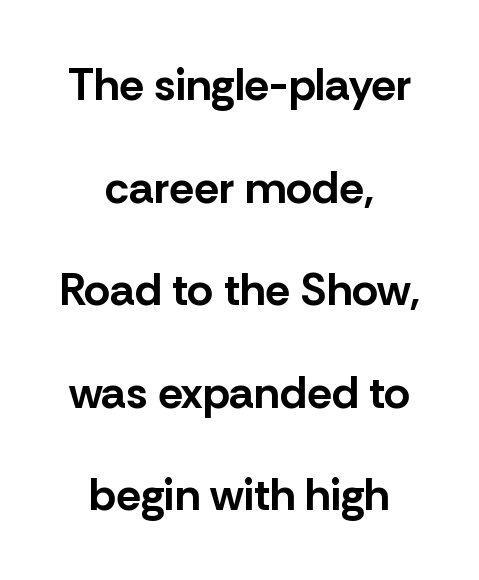
Summary of vertical rhythm: relaxed, with wide interline spacing. The tracking reads as untouched default to a designer's eye. The zone under the glyphs is completely vacant. A typesetter would call this proportional, since set widths differ per character. Serif or sans? Sans — the stroke terminals are bare.
